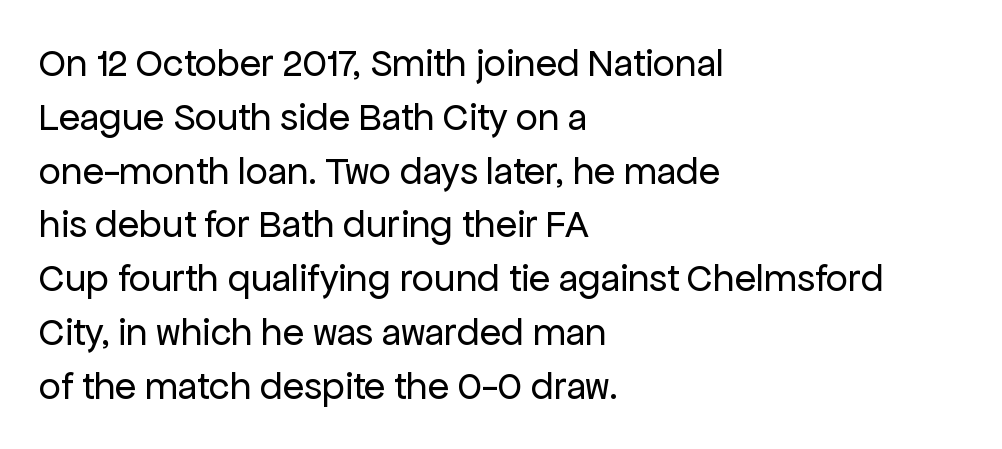
Q: Is the text bold? A: No.
Q: Is the text italic (slanted)? A: No, it is upright.
Q: Is the typeface a serif or a sans-serif typeface? A: Sans-serif.
Q: Is the text underlined? A: No.
Q: How is the paragraph aligned? A: Left-aligned.
Q: Is the spacing between letters normal or unusually wide? A: Normal.
Q: Is the spacing between lines tight, normal or loose? A: Normal.
Q: Width (condensed, normal, or wide)? A: Normal.
Q: Stroke contrast? A: Low.
Q: x-height? A: Medium.
Q: Monospaced? A: No.
